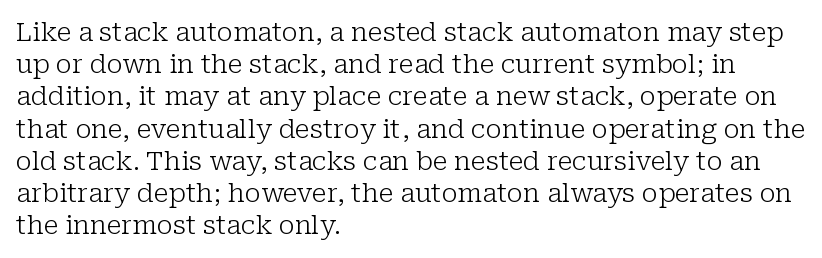
Q: Is the text bold? A: No.
Q: Is the text italic (slanted)? A: No, it is upright.
Q: Is the text underlined? A: No.
Q: How is the paragraph aligned? A: Left-aligned.
Q: Is the spacing between letters normal or unusually wide? A: Normal.
